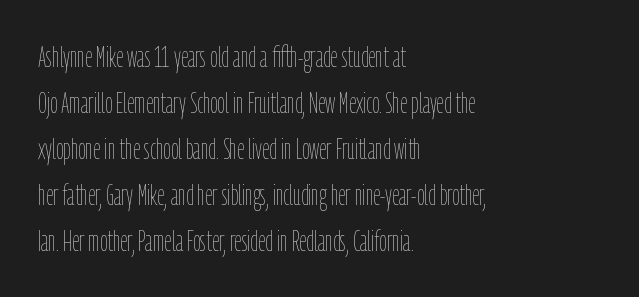
Q: Is the text bold? A: No.
Q: Is the text italic (slanted)? A: No, it is upright.
Q: Is the text underlined? A: No.
Q: How is the paragraph aligned? A: Left-aligned.
Q: Is the spacing between letters normal or unusually wide? A: Normal.
Q: Is the spacing between lines tight, normal or loose? A: Normal.
Q: Width (condensed, normal, or wide)? A: Condensed.
Q: Stroke contrast? A: Low.
Q: x-height? A: Medium.
Q: Monospaced? A: No.
